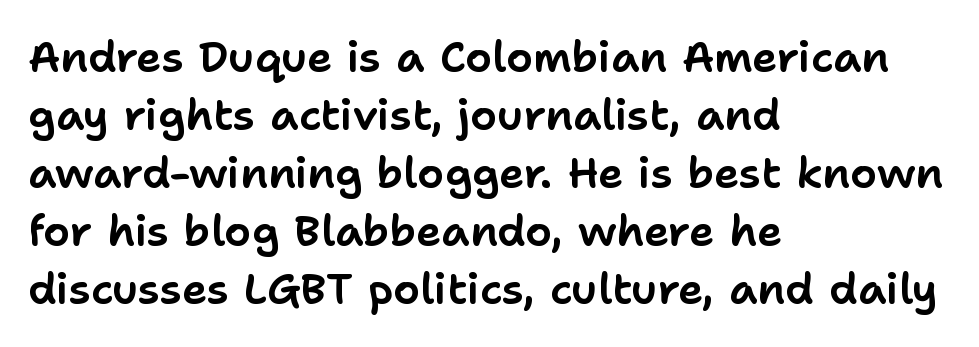
If you drew a line through each stem, it would be perfectly vertical. Spacing verdict: proportional, widths tailored to each character. Descenders hang freely into open space. The lines sit at an ordinary, default distance from one another. Between one letter and the next there's only the usual sliver of space.
